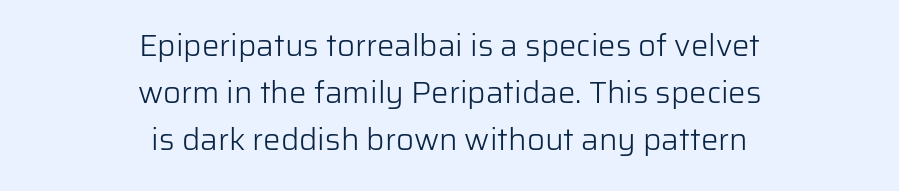
{"serif": "no", "italic": "no", "bold": "no", "weight": "light", "width": "normal", "stroke_contrast": "low", "x_height": "medium", "monospaced": "no", "underline": "no", "align": "center", "line_spacing": "normal", "line_spacing_ratio": 1.52, "letter_spacing": "normal", "letter_spacing_em": 0.0, "glyph_px": 31}
